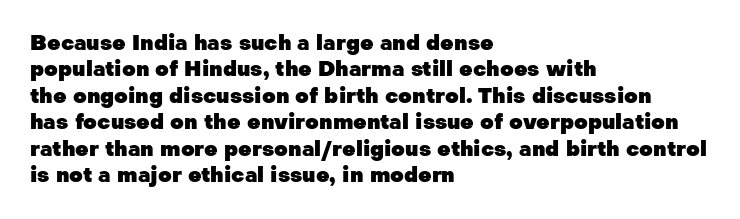
Q: Is the text bold? A: Yes.
Q: Is the text italic (slanted)? A: No, it is upright.
Q: Is the text underlined? A: No.
Q: How is the paragraph aligned? A: Left-aligned.
Q: Is the spacing between letters normal or unusually wide? A: Normal.
Q: Is the spacing between lines tight, normal or loose? A: Normal.
